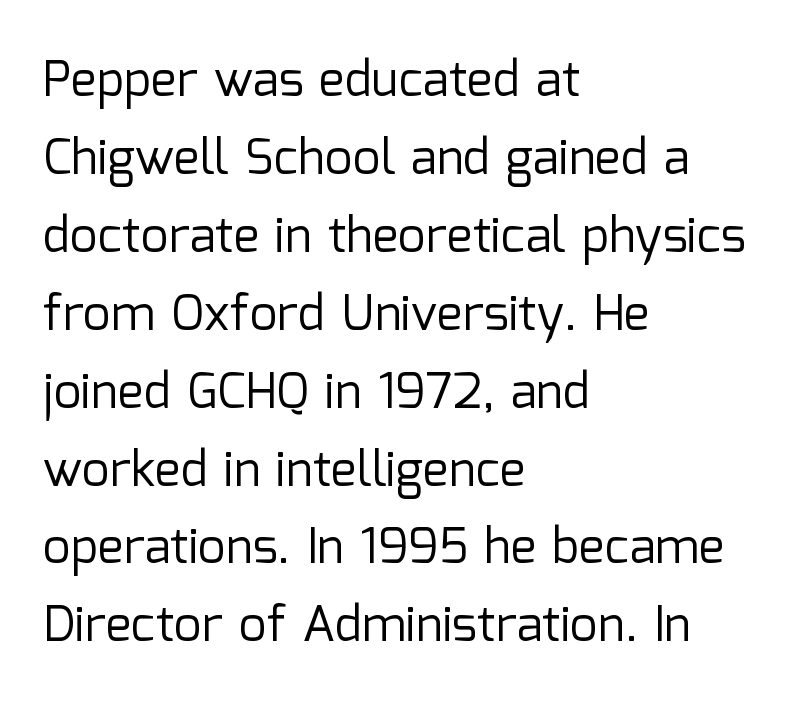
{"serif": "no", "italic": "no", "bold": "no", "weight": "regular", "width": "normal", "stroke_contrast": "low", "x_height": "medium", "monospaced": "no", "underline": "no", "align": "left", "line_spacing": "normal", "line_spacing_ratio": 1.59, "letter_spacing": "normal", "letter_spacing_em": 0.0, "glyph_px": 49}
